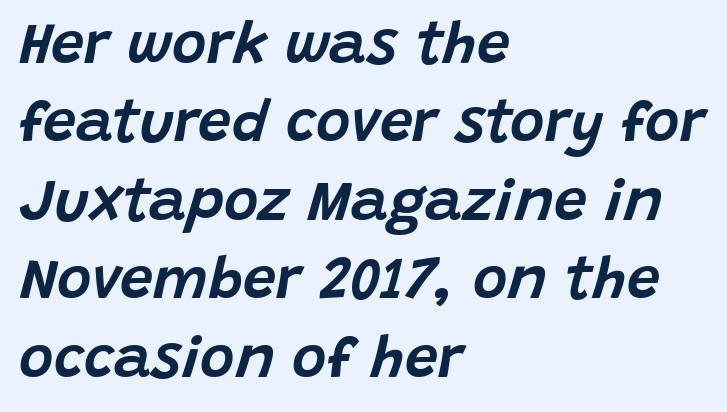
Whoever set this chose a conventional vertical rhythm. Nobody touched the tracking dial on this one. Notice how the stems are inclined rather than vertical — that's the hallmark of italics. A classic flush-left, rag-right setting is used for this passage. Quick note: underline off. Varying glyph widths throughout — classic text-font behaviour.
